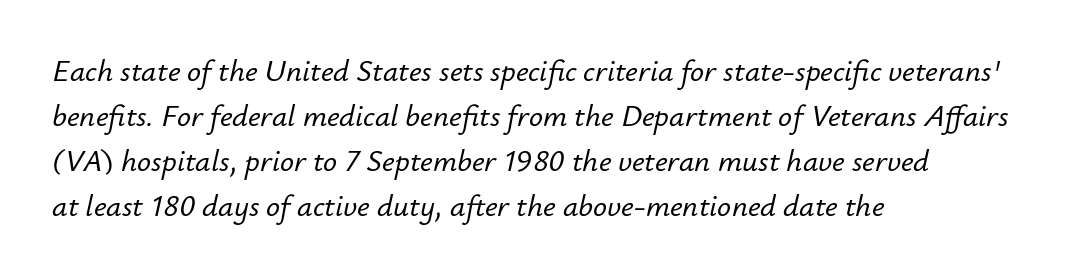
{"italic": "yes", "lean": "right", "slant_degrees": 12, "width": "normal", "stroke_contrast": "low", "x_height": "small", "monospaced": "no", "underline": "no", "align": "left", "line_spacing": "normal", "line_spacing_ratio": 1.45, "letter_spacing": "normal", "letter_spacing_em": 0.0, "glyph_px": 31}
